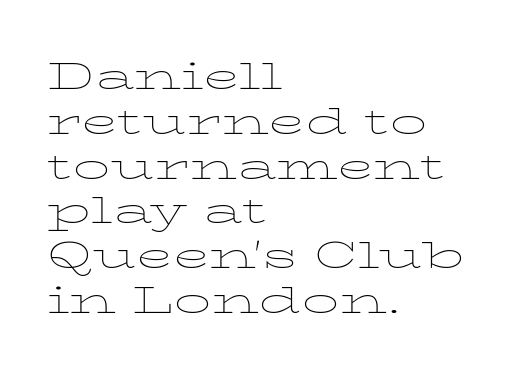
Q: Is the text bold? A: No.
Q: Is the text italic (slanted)? A: No, it is upright.
Q: Is the typeface a serif or a sans-serif typeface? A: Serif.
Q: Is the text underlined? A: No.
Q: How is the paragraph aligned? A: Left-aligned.
Q: Is the spacing between letters normal or unusually wide? A: Normal.
Q: Width (condensed, normal, or wide)? A: Wide.
Q: Stroke contrast? A: Low.
Q: x-height? A: Medium.
Q: Monospaced? A: No.
